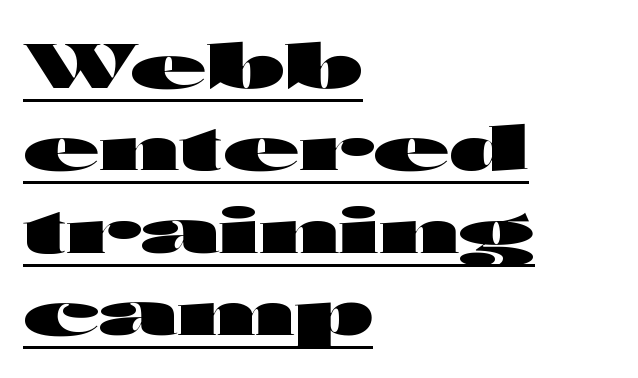
Q: Is the text bold? A: Yes.
Q: Is the text italic (slanted)? A: No, it is upright.
Q: Is the typeface a serif or a sans-serif typeface? A: Sans-serif.
Q: Is the text underlined? A: Yes.
Q: How is the paragraph aligned? A: Left-aligned.
Q: Is the spacing between letters normal or unusually wide? A: Normal.
Q: Is the spacing between lines tight, normal or loose? A: Normal.
Q: Width (condensed, normal, or wide)? A: Wide.
Q: Stroke contrast? A: High.
Q: x-height? A: Medium.
Q: Monospaced? A: No.
